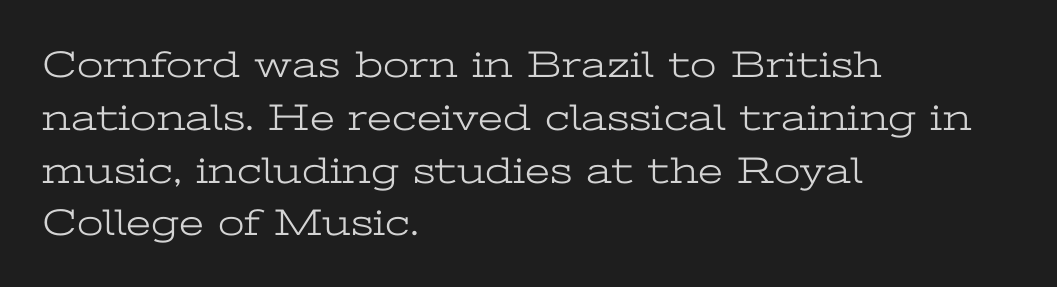
The image shows 38 px light, wide serif type, upright; set left-aligned, normal line spacing (1.39x), normal letter spacing, not underlined; low stroke contrast and a medium x-height.
